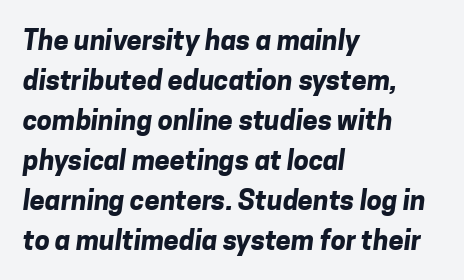
{"bold": "yes", "underline": "no", "align": "left", "line_spacing": "normal", "line_spacing_ratio": 1.48, "letter_spacing": "normal", "letter_spacing_em": 0.0, "glyph_px": 27}
